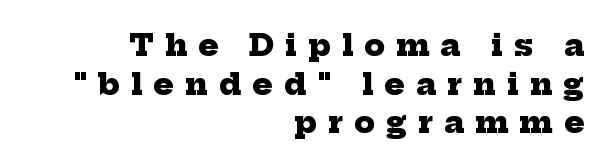
The gap between lines stays unmarked. The type is letterspaced generously, with wide tracking. Look at the bottom of the vertical strokes: they flare into serifs here. All the whitespace from short lines collects on the left. Notice how thick the strokes are: this is what a full bold looks like. Proportional: the letters do not fall into vertical columns.
